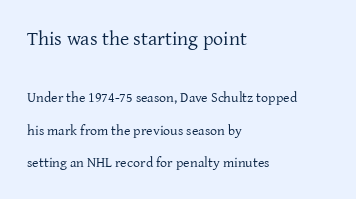
The image shows 20 px text type, upright; set left-aligned, loose line spacing (2.32x), normal letter spacing, not underlined; the first (top) block is 1.43x larger.
